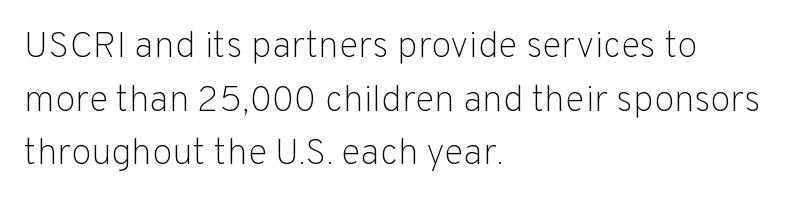
Q: Is the text bold? A: No.
Q: Is the text italic (slanted)? A: No, it is upright.
Q: Is the typeface a serif or a sans-serif typeface? A: Sans-serif.
Q: Is the text underlined? A: No.
Q: How is the paragraph aligned? A: Left-aligned.
Q: Is the spacing between letters normal or unusually wide? A: Normal.
Q: Is the spacing between lines tight, normal or loose? A: Normal.
Q: Width (condensed, normal, or wide)? A: Normal.
Q: Stroke contrast? A: Low.
Q: x-height? A: Medium.
Q: Monospaced? A: No.
